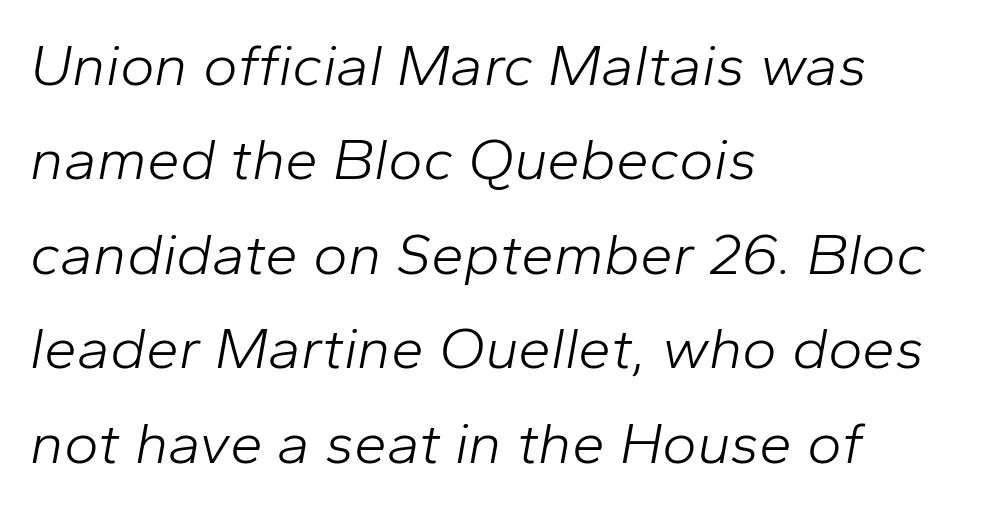
{"italic": "yes", "lean": "right", "slant_degrees": 10, "bold": "no", "weight": "light", "width": "normal", "stroke_contrast": "low", "x_height": "medium", "monospaced": "no", "underline": "no", "align": "left", "line_spacing": "normal", "line_spacing_ratio": 1.6, "letter_spacing": "normal", "letter_spacing_em": 0.0, "glyph_px": 59}
